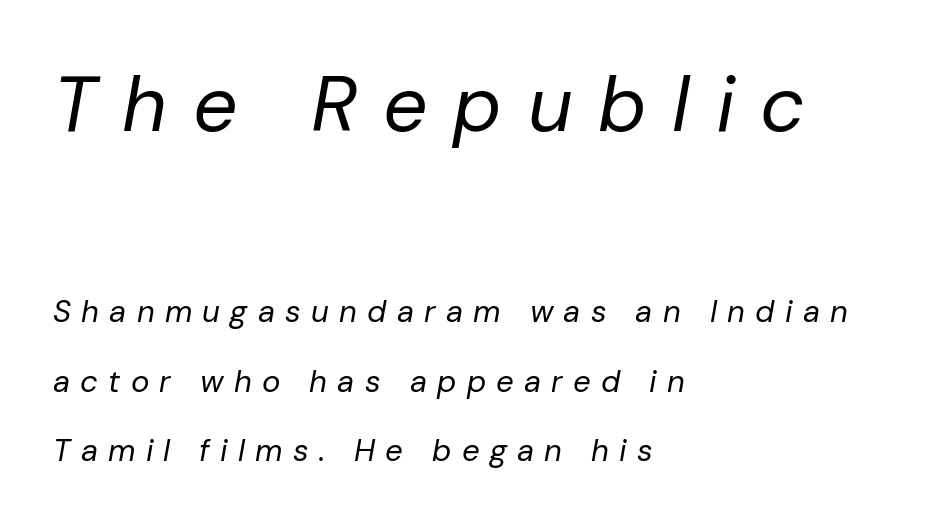
Q: Is the text bold? A: No.
Q: Is the text italic (slanted)? A: Yes, it leans right by about 10 degrees.
Q: Is the text underlined? A: No.
Q: How is the paragraph aligned? A: Left-aligned.
Q: Is the spacing between letters normal or unusually wide? A: Unusually wide.
Q: Is the spacing between lines tight, normal or loose? A: Loose.
Q: Which block of text is set in a larger size, the first (top) or the second (bottom)? A: The first (top) one.
Q: Width (condensed, normal, or wide)? A: Normal.
Q: Stroke contrast? A: Low.
Q: x-height? A: Medium.
Q: Monospaced? A: No.
